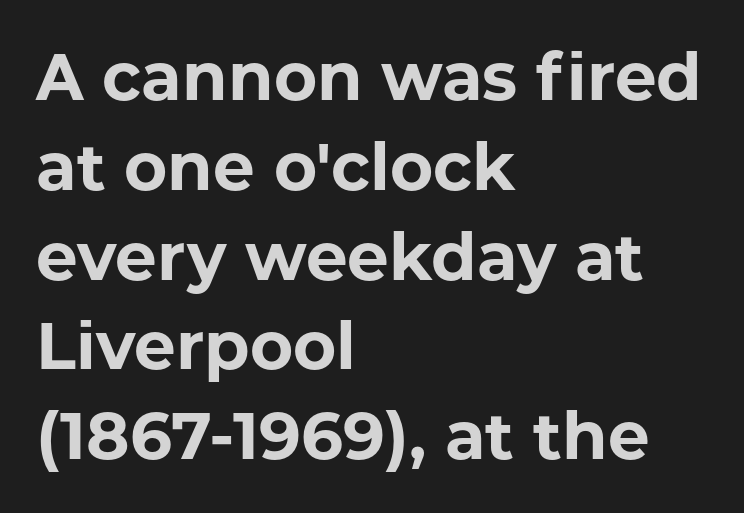
Q: Is the text bold? A: Yes.
Q: Is the text italic (slanted)? A: No, it is upright.
Q: Is the typeface a serif or a sans-serif typeface? A: Sans-serif.
Q: Is the text underlined? A: No.
Q: How is the paragraph aligned? A: Left-aligned.
Q: Is the spacing between letters normal or unusually wide? A: Normal.
Q: Is the spacing between lines tight, normal or loose? A: Normal.
Q: Width (condensed, normal, or wide)? A: Normal.
Q: Stroke contrast? A: Low.
Q: x-height? A: Medium.
Q: Monospaced? A: No.
